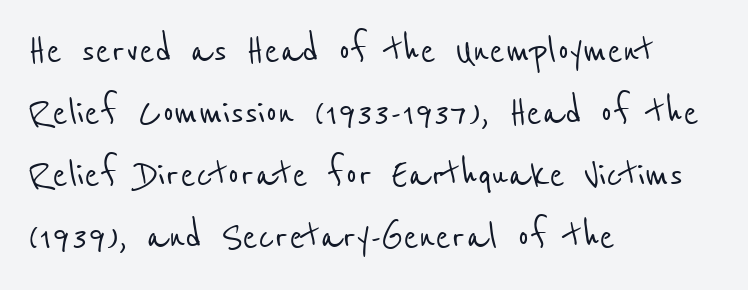
The passage shown is typed in a proportional face where columns would drift. Glyph-to-glyph distance matches everyday printed text. Compared with a centered layout, this one pins lines to the left instead. Note: no serifs on the glyphs. These lines sit exactly where default settings would place them. Type without underlining.
